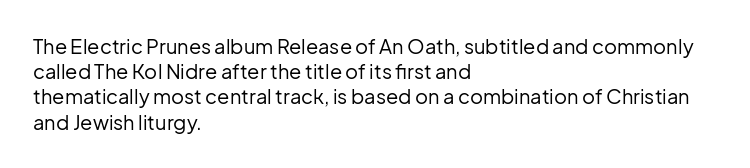
{"italic": "no", "bold": "no", "underline": "no", "align": "left", "line_spacing": "normal", "line_spacing_ratio": 1.26, "letter_spacing": "normal", "letter_spacing_em": 0.0, "glyph_px": 20}
